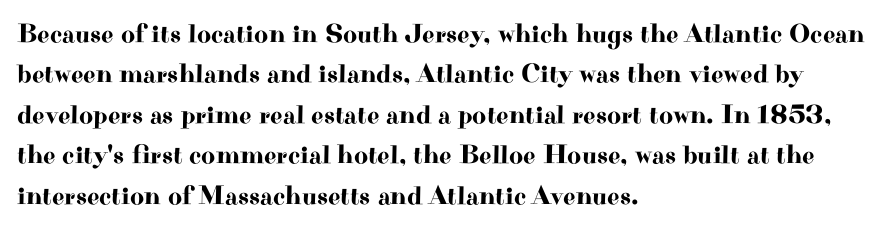
The image shows 27 px text type, upright; set left-aligned, normal line spacing (1.5x), normal letter spacing, not underlined.
